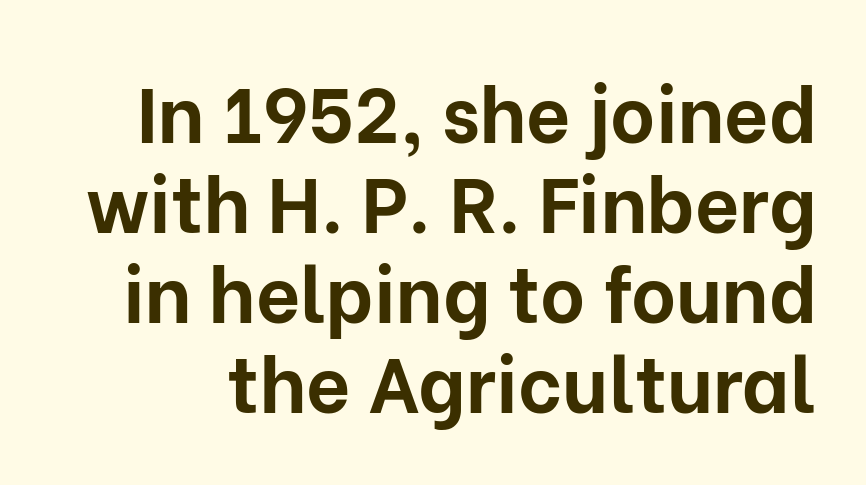
The image shows 77 px bold sans-serif type, upright; set line spacing 1.17x, normal letter spacing, not underlined; low stroke contrast and a medium x-height.
